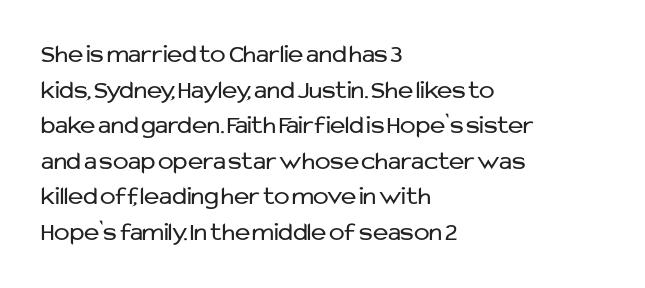
The line texture is even and compact thanks to regular tracking. Honestly, the row spacing looks completely unremarkable. Every row of glyphs begins at an identical x-position on the left. The letters stand straight up with perfectly vertical stems. Stroke thickness stays within the range of a standard reading face or lighter. Unmarked baselines from the first word to the last.
